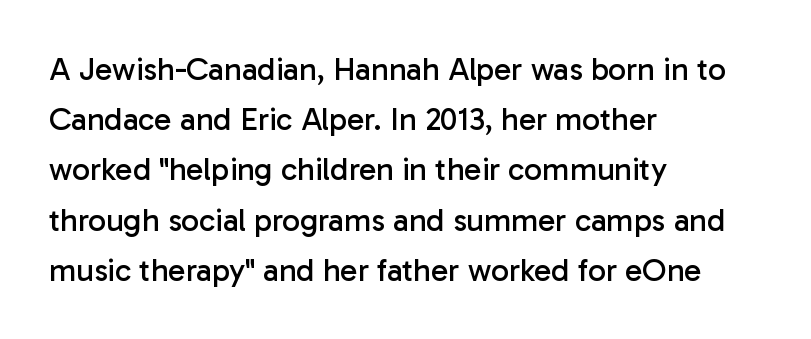
{"serif": "no", "italic": "no", "bold": "no", "weight": "regular", "width": "normal", "stroke_contrast": "low", "x_height": "medium", "monospaced": "no", "underline": "no", "align": "left", "line_spacing": "normal", "line_spacing_ratio": 1.57, "letter_spacing": "normal", "letter_spacing_em": 0.0, "glyph_px": 32}
